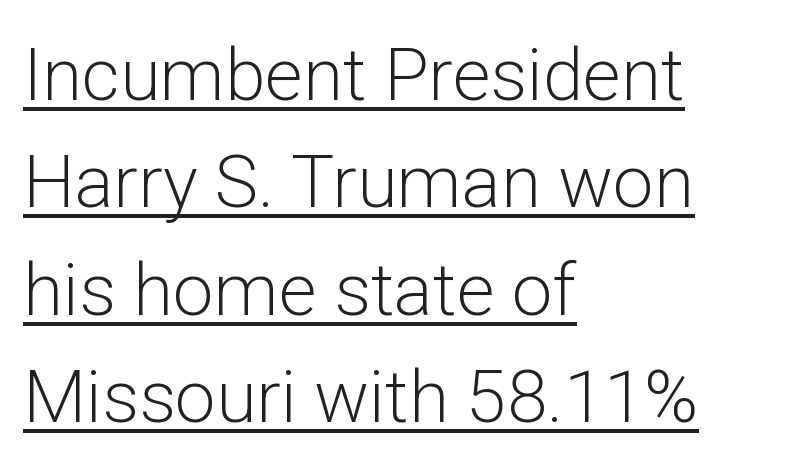
{"serif": "no", "italic": "no", "bold": "no", "weight": "light", "width": "normal", "stroke_contrast": "low", "x_height": "medium", "monospaced": "no", "underline": "yes", "align": "left", "line_spacing": "normal", "line_spacing_ratio": 1.47, "letter_spacing": "normal", "letter_spacing_em": 0.0, "glyph_px": 73}
